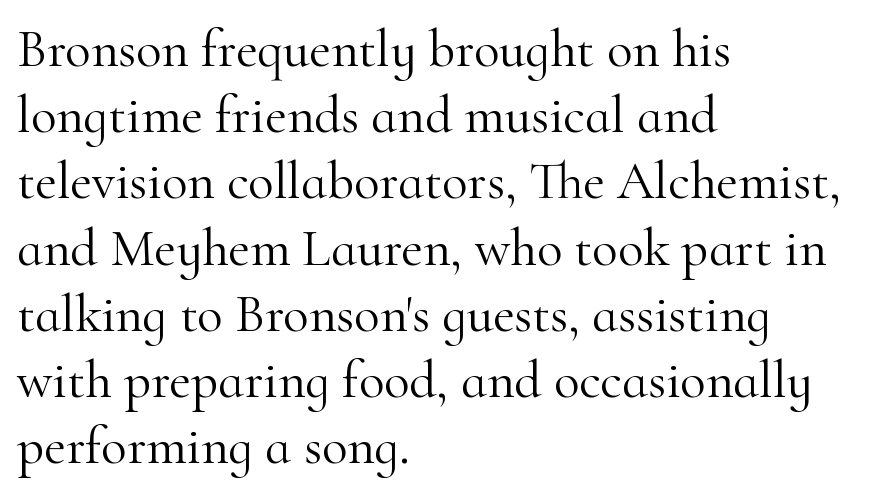
{"serif": "yes", "italic": "no", "bold": "no", "weight": "light", "width": "normal", "stroke_contrast": "high", "x_height": "small", "monospaced": "no", "underline": "no", "align": "left", "line_spacing": "normal", "line_spacing_ratio": 1.25, "letter_spacing": "normal", "letter_spacing_em": 0.0, "glyph_px": 53}
